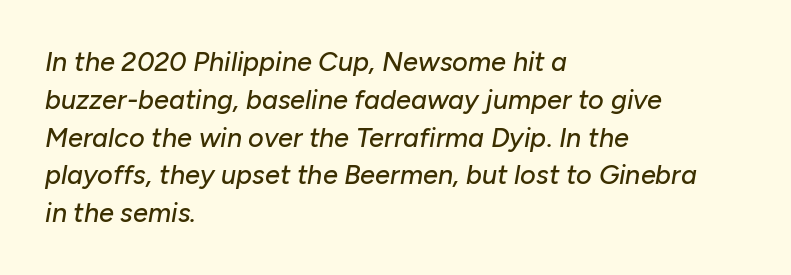
The image shows 27 px text type, italic (leaning right); set left-aligned, normal line spacing (1.4x), normal letter spacing, not underlined.
